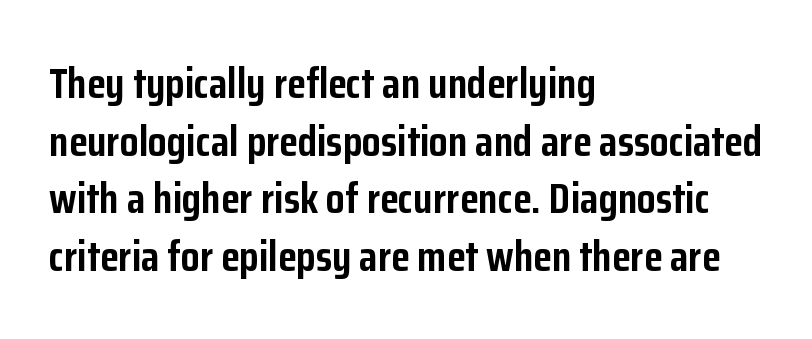
{"serif": "no", "italic": "no", "bold": "yes", "weight": "semibold", "width": "condensed", "stroke_contrast": "low", "x_height": "medium", "monospaced": "no", "underline": "no", "align": "left", "line_spacing": "normal", "line_spacing_ratio": 1.34, "letter_spacing": "normal", "letter_spacing_em": 0.0, "glyph_px": 43}
